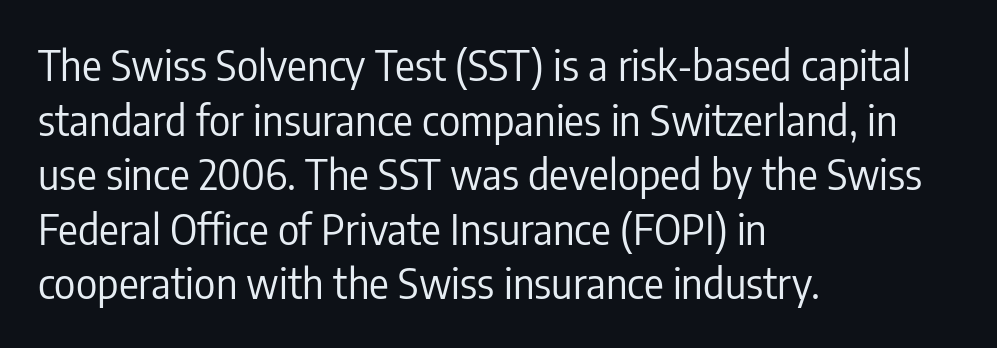
What kind of face is this? One without serifs — a sans. The designer left line spacing at the default. How are the letters spaced? Ordinarily, with no added tracking. Vertical stems look standard width or narrower in stroke.
